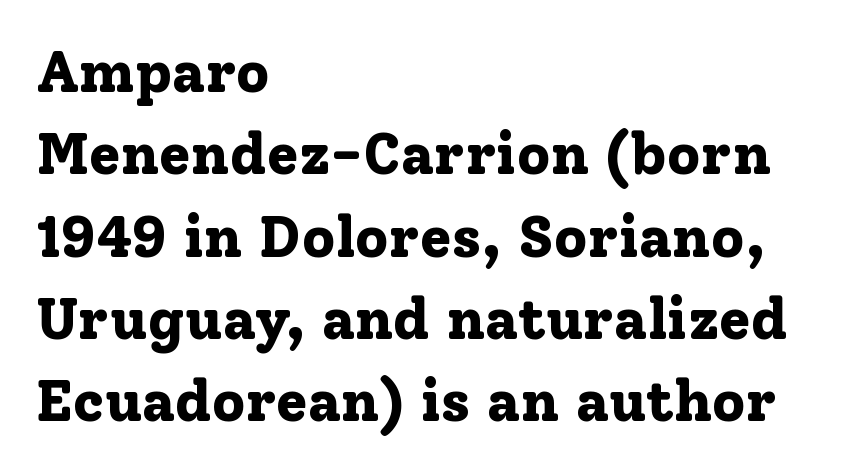
{"serif": "yes", "italic": "no", "bold": "yes", "weight": "bold", "width": "normal", "stroke_contrast": "low", "x_height": "medium", "monospaced": "no", "underline": "no", "align": "left", "line_spacing": "normal", "line_spacing_ratio": 1.42, "letter_spacing": "normal", "letter_spacing_em": 0.0, "glyph_px": 58}
